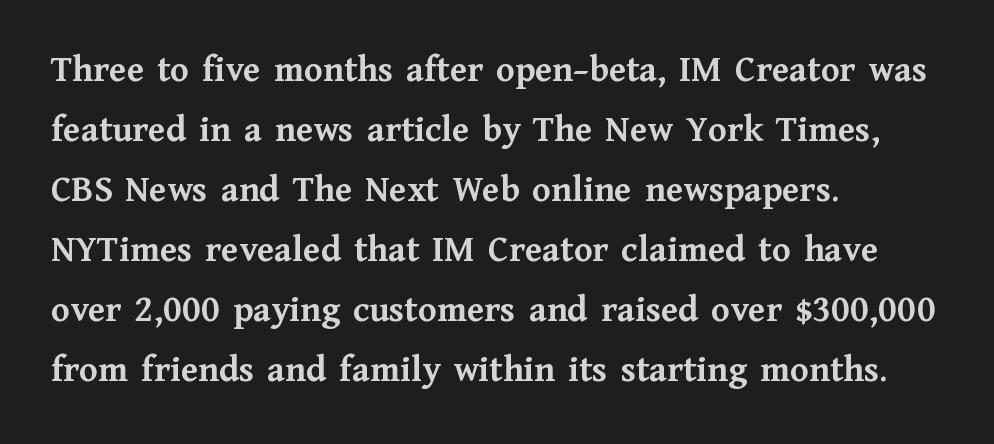
The image shows 38 px semibold serif type, upright; set left-aligned, normal line spacing (1.58x), normal letter spacing, not underlined; medium stroke contrast and a medium x-height.
